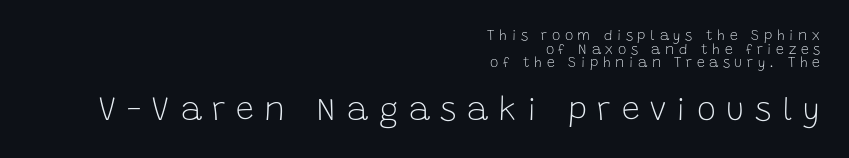
The lettering stays uniformly vertical, giving the passage a roman look. How would I describe the line gaps? Narrow and economical. Caption: upper text group reduced, lower text group enlarged. Grotesque or geometric, the face here clearly has no serifs. Beneath every word, the page is bare. Looks like regular typesetting: each glyph gets only the width it needs.
